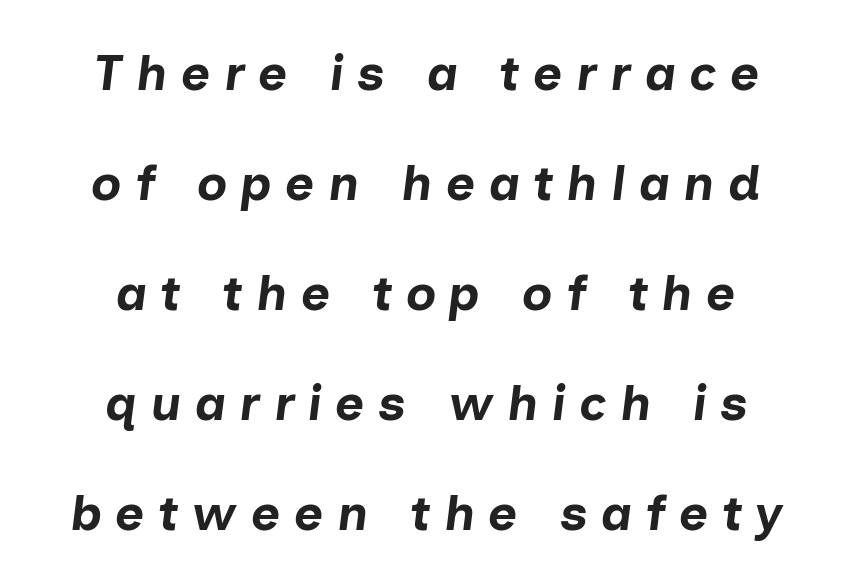
The image shows 50 px bold type, italic (leaning right); set centered, loose line spacing (2.2x), unusually wide letter spacing (+0.27 em), not underlined; low stroke contrast and a medium x-height.
